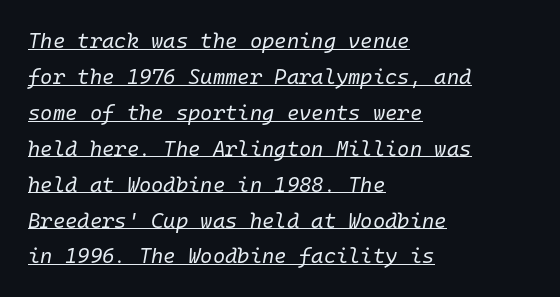
The image shows 21 px text type, italic (leaning right); set left-aligned, line spacing 1.71x, normal letter spacing, underlined.
